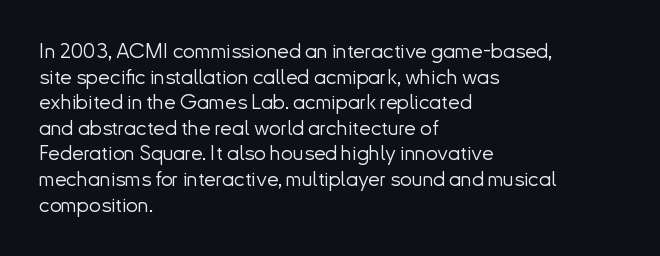
Does extra space separate the letters? No, they use regular spacing. The passage is arranged the way most books set body copy — flush left. The area under the type is left untouched. The face looks like a standard text weight, possibly lighter. Notice how the stems are strictly vertical — no italics here.
